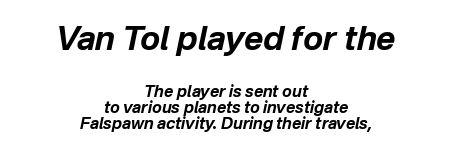
{"italic": "yes", "lean": "right", "slant_degrees": 12, "bold": "yes", "weight": "bold", "width": "normal", "stroke_contrast": "low", "x_height": "medium", "monospaced": "no", "underline": "no", "align": "center", "line_spacing": "tight", "line_spacing_ratio": 1.01, "letter_spacing": "normal", "letter_spacing_em": 0.0, "larger_block": "first", "size_ratio": 2.06, "glyph_px": 33}
